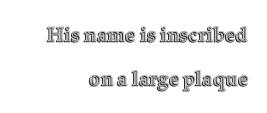
Q: Is the text italic (slanted)? A: No, it is upright.
Q: Is the text underlined? A: No.
Q: How is the paragraph aligned? A: Right-aligned.
Q: Is the spacing between letters normal or unusually wide? A: Normal.
Q: Is the spacing between lines tight, normal or loose? A: Loose.
